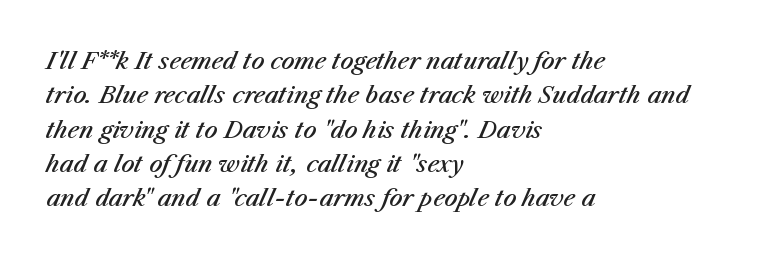
The type is set solid horizontally, with unmodified tracking. Reading down the column, the eye jumps a familiar distance to each next line. The typesetter chose a ragged-right arrangement here. Rendered with sloped, italic letterforms.
